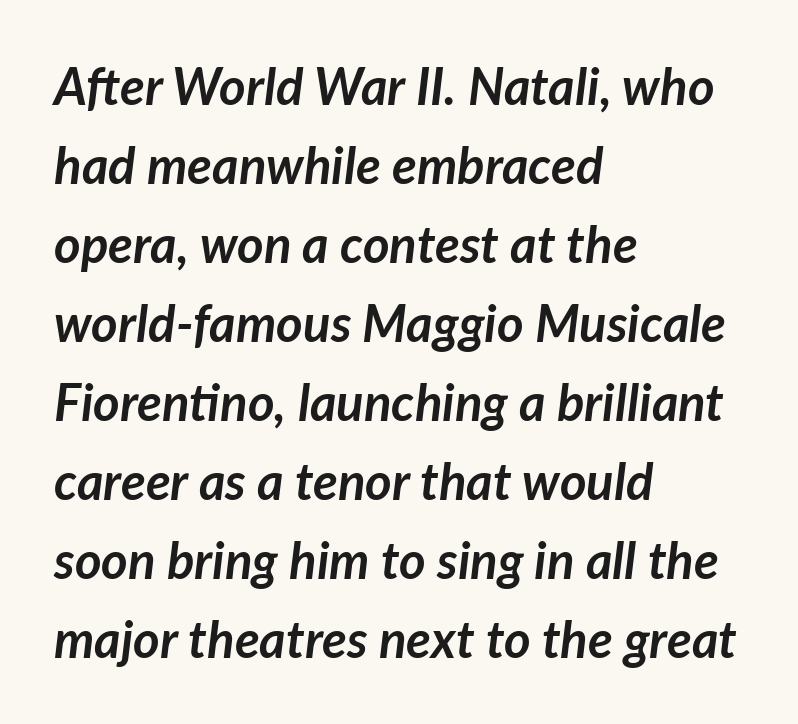
Q: Is the text bold? A: Yes.
Q: Is the text italic (slanted)? A: Yes, it leans right by about 7 degrees.
Q: Is the text underlined? A: No.
Q: How is the paragraph aligned? A: Left-aligned.
Q: Is the spacing between letters normal or unusually wide? A: Normal.
Q: Is the spacing between lines tight, normal or loose? A: Normal.
Q: Width (condensed, normal, or wide)? A: Normal.
Q: Stroke contrast? A: Low.
Q: x-height? A: Medium.
Q: Monospaced? A: No.
